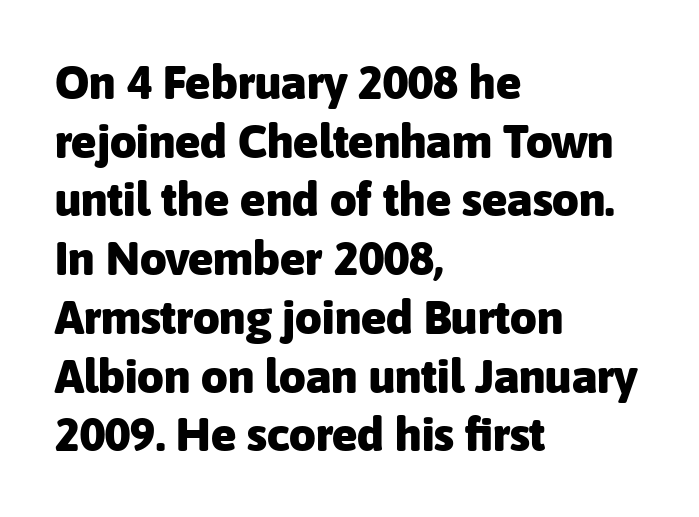
Where is the straight margin? On the left. The passage shown is typeset with a sans-serif family. Baseline-to-baseline distance is the conventional proportion of letter height. Strong, thick strokes mark this as bold type. This sample uses an upright cut, with every glyph sitting square on the baseline.
